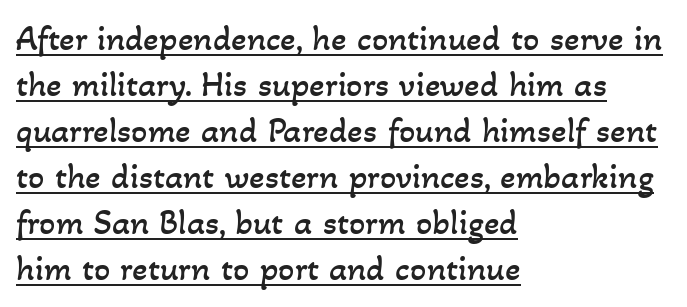
{"bold": "no", "weight": "regular", "width": "normal", "stroke_contrast": "low", "x_height": "small", "monospaced": "no", "underline": "yes", "align": "left", "line_spacing": "normal", "line_spacing_ratio": 1.28, "letter_spacing": "normal", "letter_spacing_em": 0.0, "glyph_px": 36}
